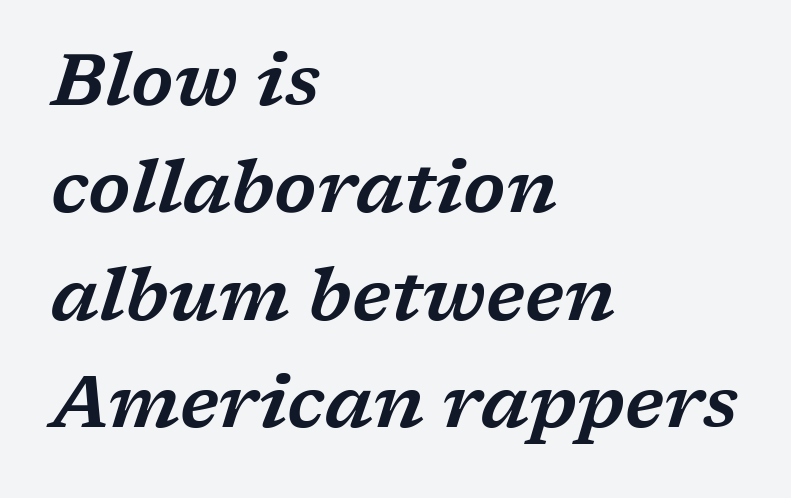
The image shows 73 px wide serif type, italic (leaning right); set left-aligned, normal line spacing (1.47x), normal letter spacing, not underlined; low stroke contrast and a medium x-height.
